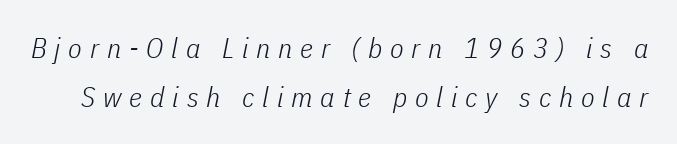
Stem width sits at or under what a default text font uses. The font's italic variant was chosen for this text. The face used here is rendered with a markedly widened letterfit. The area under the type is left untouched. Is this a fixed-width face? No — the glyphs have proportional, varying widths.
